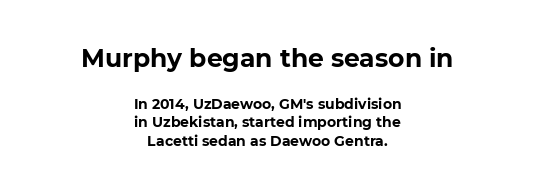
{"italic": "no", "bold": "yes", "underline": "no", "align": "center", "line_spacing": "normal", "line_spacing_ratio": 1.32, "letter_spacing": "normal", "letter_spacing_em": 0.0, "larger_block": "first", "size_ratio": 1.79, "glyph_px": 25}
